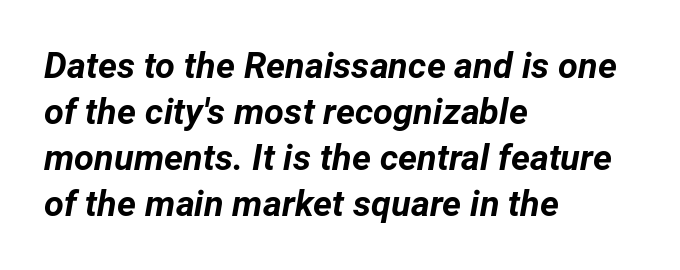
Q: Is the text bold? A: Yes.
Q: Is the text italic (slanted)? A: Yes, it leans right by about 12 degrees.
Q: Is the text underlined? A: No.
Q: How is the paragraph aligned? A: Left-aligned.
Q: Is the spacing between letters normal or unusually wide? A: Normal.
Q: Is the spacing between lines tight, normal or loose? A: Normal.
Q: Width (condensed, normal, or wide)? A: Normal.
Q: Stroke contrast? A: Low.
Q: x-height? A: Medium.
Q: Monospaced? A: No.
